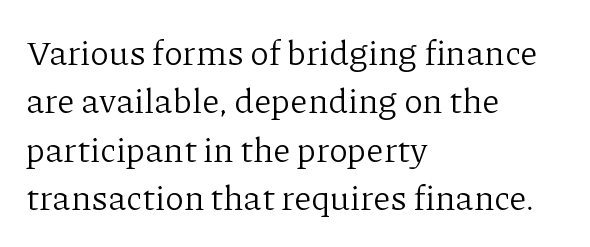
The image shows 35 px light serif type, upright; set left-aligned, normal line spacing (1.38x), normal letter spacing, not underlined; low stroke contrast and a medium x-height.
